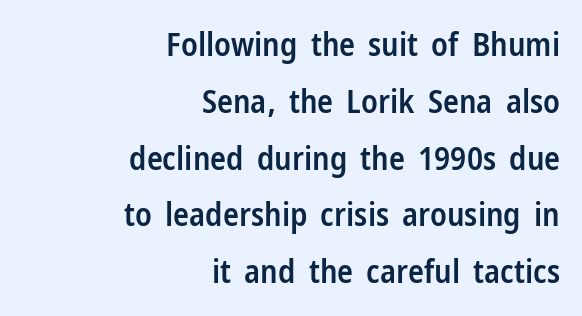
Q: Is the text bold? A: Semi-bold.
Q: Is the text italic (slanted)? A: No, it is upright.
Q: Is the typeface a serif or a sans-serif typeface? A: Sans-serif.
Q: Is the text underlined? A: No.
Q: How is the paragraph aligned? A: Right-aligned.
Q: Is the spacing between letters normal or unusually wide? A: Normal.
Q: Width (condensed, normal, or wide)? A: Condensed.
Q: Stroke contrast? A: Low.
Q: x-height? A: Medium.
Q: Monospaced? A: No.
